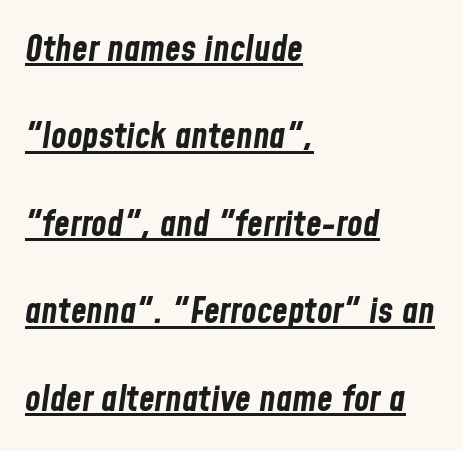
Bold? Absolutely — the strokes are thick and heavy. Compared with typical paragraphs, the rows here are farther apart. Is the type slanted? Yes — the strokes lean at a clear angle. Each line of the rendering has a horizontal stroke beneath the glyphs.
